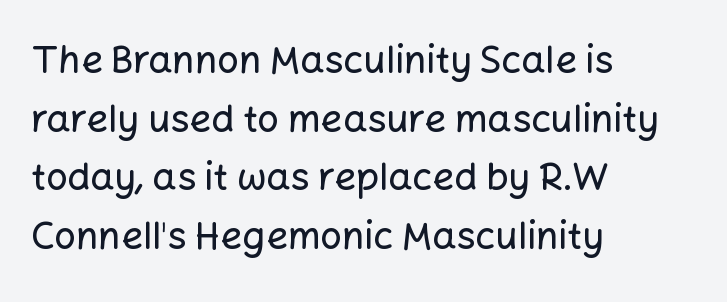
{"serif": "no", "italic": "no", "width": "normal", "stroke_contrast": "low", "x_height": "medium", "monospaced": "no", "underline": "no", "align": "left", "line_spacing": "normal", "line_spacing_ratio": 1.54, "letter_spacing": "normal", "letter_spacing_em": 0.0, "glyph_px": 38}
